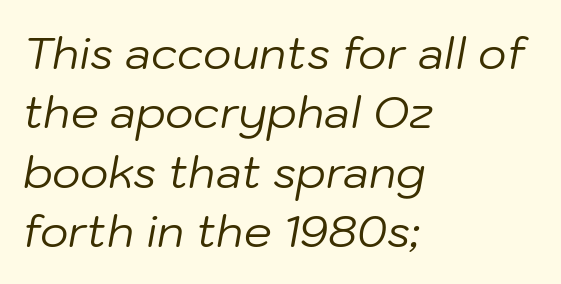
Q: Is the text bold? A: No.
Q: Is the text italic (slanted)? A: Yes, it leans right by about 10 degrees.
Q: Is the text underlined? A: No.
Q: How is the paragraph aligned? A: Left-aligned.
Q: Is the spacing between letters normal or unusually wide? A: Normal.
Q: Is the spacing between lines tight, normal or loose? A: Normal.
Q: Width (condensed, normal, or wide)? A: Normal.
Q: Stroke contrast? A: Low.
Q: x-height? A: Medium.
Q: Monospaced? A: No.
